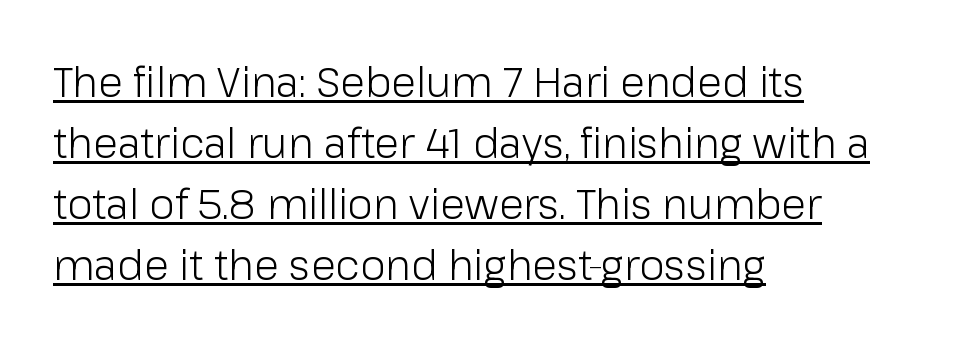
{"serif": "no", "italic": "no", "bold": "no", "weight": "light", "width": "normal", "stroke_contrast": "low", "x_height": "medium", "monospaced": "no", "underline": "yes", "align": "left", "line_spacing": "normal", "line_spacing_ratio": 1.49, "letter_spacing": "normal", "letter_spacing_em": 0.0, "glyph_px": 41}
